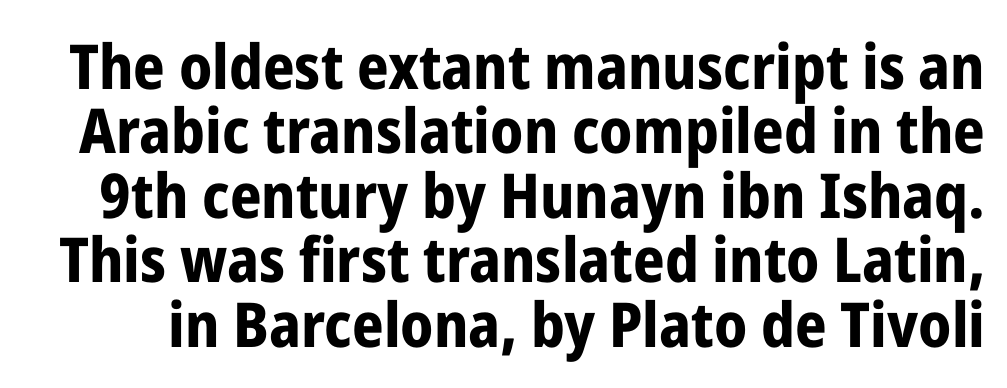
You could not count columns in this text — the font is proportionally spaced. The passage shown has conventional tracking throughout. Cramped leading. The typeface chosen for these lines omits serifs. Bold? Absolutely — the strokes are thick and heavy. Unlike italic type, these characters show no tilt at all.
